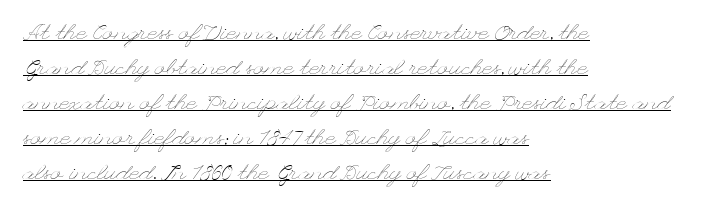
{"bold": "no", "underline": "yes", "align": "left", "line_spacing": "normal", "line_spacing_ratio": 1.59, "letter_spacing": "normal", "letter_spacing_em": 0.0, "glyph_px": 22}
